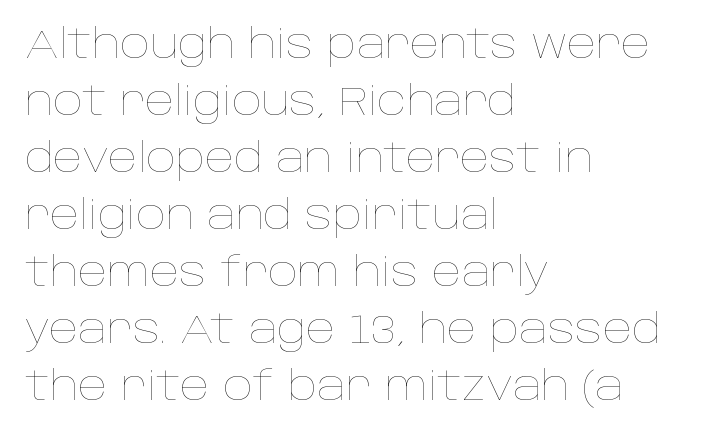
The image shows 41 px thin type, upright; set left-aligned, normal line spacing (1.39x), normal letter spacing, not underlined; low stroke contrast and a large x-height.
